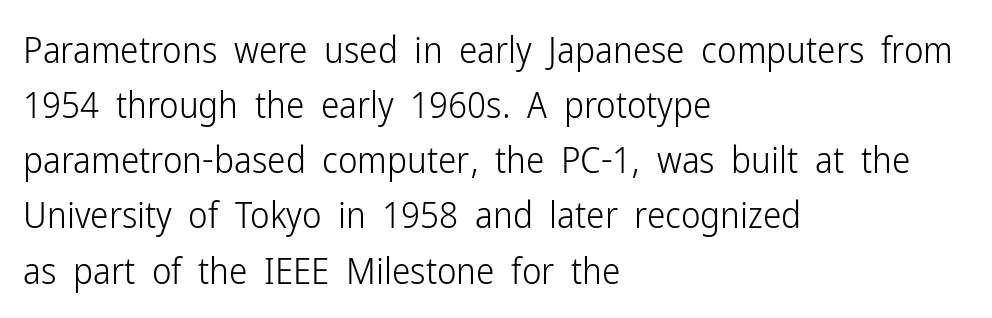
{"serif": "no", "italic": "no", "bold": "no", "weight": "light", "width": "condensed", "stroke_contrast": "low", "x_height": "medium", "monospaced": "no", "underline": "no", "align": "left", "line_spacing": "normal", "line_spacing_ratio": 1.49, "letter_spacing": "normal", "letter_spacing_em": 0.0, "glyph_px": 37}
